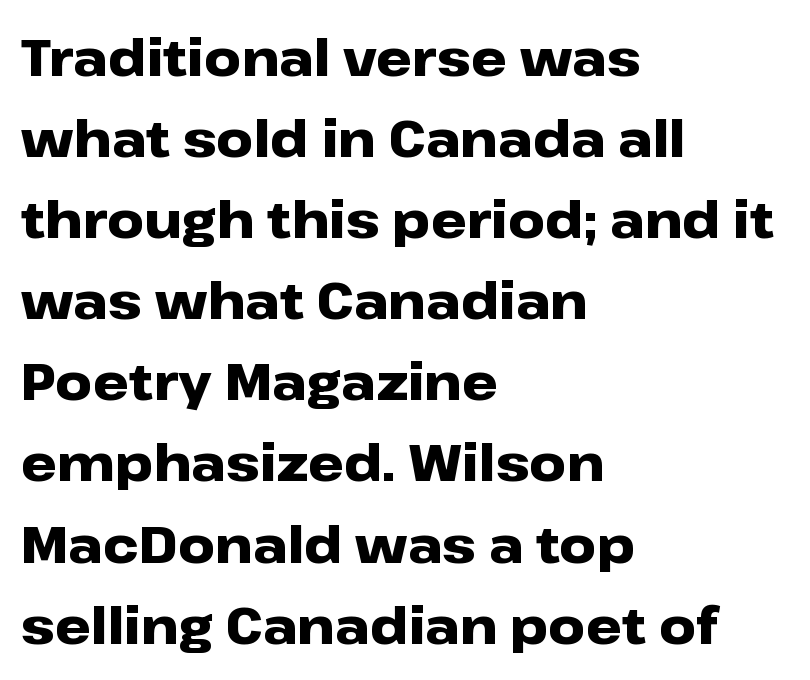
Q: Is the text bold? A: Yes.
Q: Is the text italic (slanted)? A: No, it is upright.
Q: Is the typeface a serif or a sans-serif typeface? A: Sans-serif.
Q: Is the text underlined? A: No.
Q: How is the paragraph aligned? A: Left-aligned.
Q: Is the spacing between letters normal or unusually wide? A: Normal.
Q: Is the spacing between lines tight, normal or loose? A: Normal.
Q: Width (condensed, normal, or wide)? A: Wide.
Q: Stroke contrast? A: Low.
Q: x-height? A: Medium.
Q: Monospaced? A: No.
